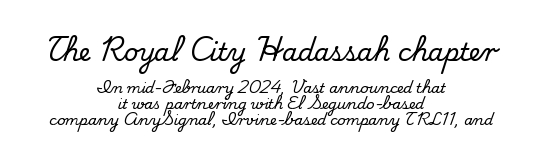
The image shows 25 px text type; set centered, tight line spacing (1.13x), normal letter spacing, not underlined; the first (top) block is 1.79x larger.
